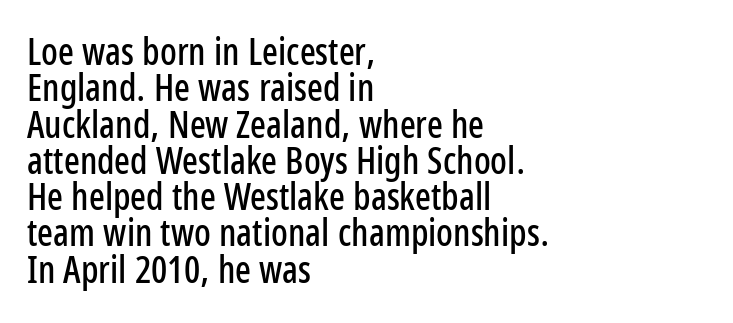
The image shows 37 px condensed sans-serif type, upright; set left-aligned, tight line spacing (0.98x), normal letter spacing, not underlined; low stroke contrast and a medium x-height.
